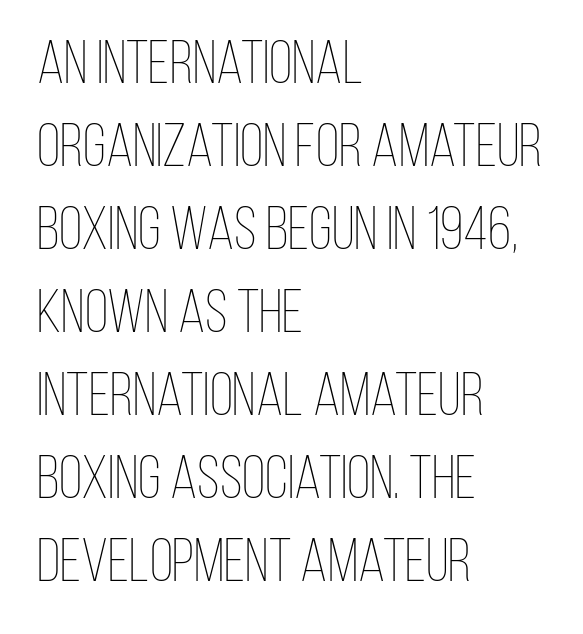
Q: Is the text bold? A: No.
Q: Is the text italic (slanted)? A: No, it is upright.
Q: Is the text underlined? A: No.
Q: How is the paragraph aligned? A: Left-aligned.
Q: Is the spacing between letters normal or unusually wide? A: Normal.
Q: Is the spacing between lines tight, normal or loose? A: Normal.
Q: Width (condensed, normal, or wide)? A: Condensed.
Q: Stroke contrast? A: Low.
Q: x-height? A: Large.
Q: Monospaced? A: No.
